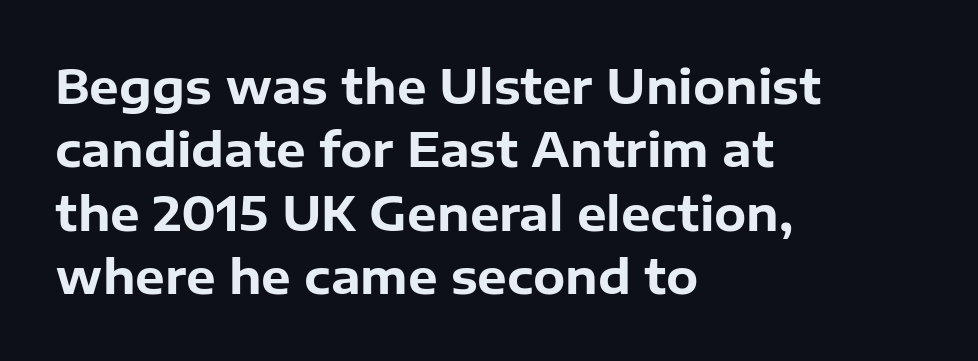
Q: Is the text bold? A: Yes.
Q: Is the text italic (slanted)? A: No, it is upright.
Q: Is the typeface a serif or a sans-serif typeface? A: Sans-serif.
Q: Is the text underlined? A: No.
Q: How is the paragraph aligned? A: Left-aligned.
Q: Is the spacing between letters normal or unusually wide? A: Normal.
Q: Is the spacing between lines tight, normal or loose? A: Normal.
Q: Width (condensed, normal, or wide)? A: Normal.
Q: Stroke contrast? A: Low.
Q: x-height? A: Medium.
Q: Monospaced? A: No.
